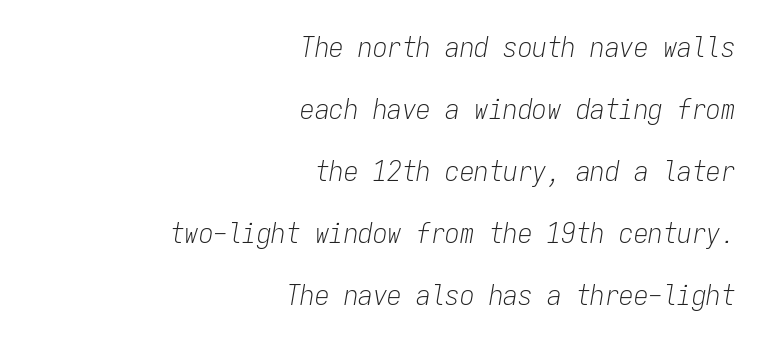
{"italic": "yes", "lean": "right", "slant_degrees": 9, "bold": "no", "weight": "light", "width": "condensed", "stroke_contrast": "low", "x_height": "medium", "monospaced": "yes", "underline": "no", "align": "right", "line_spacing": "loose", "line_spacing_ratio": 2.14, "letter_spacing": "normal", "letter_spacing_em": 0.0, "glyph_px": 29}
